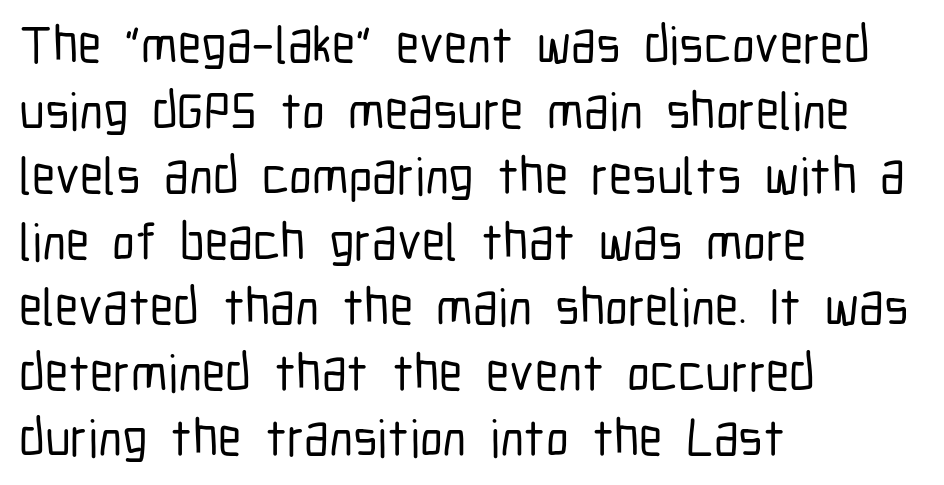
Q: Is the text italic (slanted)? A: No, it is upright.
Q: Is the typeface a serif or a sans-serif typeface? A: Sans-serif.
Q: Is the text underlined? A: No.
Q: How is the paragraph aligned? A: Left-aligned.
Q: Is the spacing between letters normal or unusually wide? A: Normal.
Q: Is the spacing between lines tight, normal or loose? A: Normal.
Q: Width (condensed, normal, or wide)? A: Condensed.
Q: Stroke contrast? A: Low.
Q: x-height? A: Medium.
Q: Monospaced? A: No.
